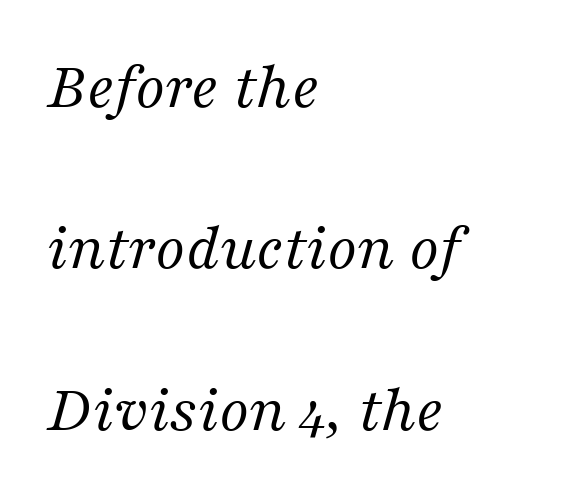
These lines are rendered in a variable-pitch font. Slanted lettering throughout. Compared with a typical body face, this is equally light or lighter still. The tracking reads as untouched default to a designer's eye.
